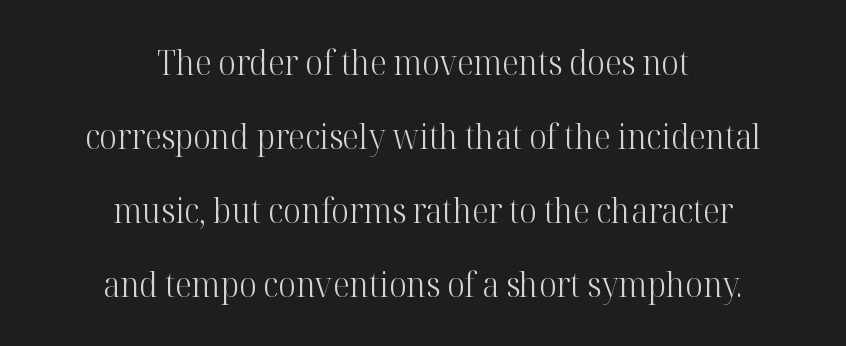
The image shows 34 px light serif type, upright; set centered, loose line spacing (2.18x), normal letter spacing, not underlined; high stroke contrast and a medium x-height.
